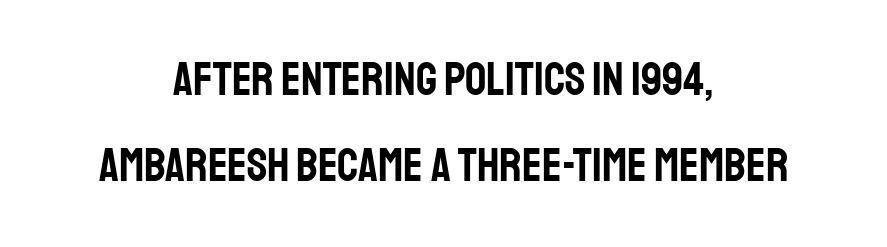
In terms of letterspacing, this is plain default setting. The font's upright variant was chosen for this text. Alignment: centered. Looks like regular typesetting: each glyph gets only the width it needs. The text was rendered using a sans face with plain stroke endings.
